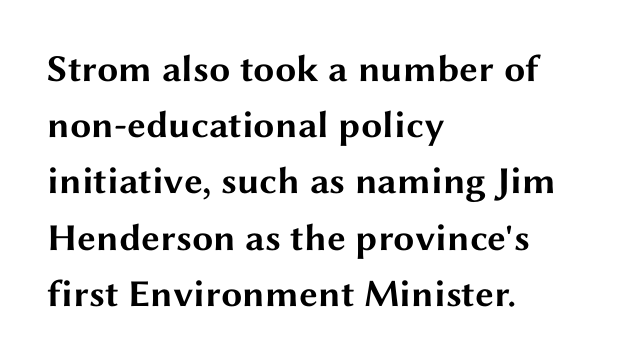
Q: Is the text bold? A: Yes.
Q: Is the text italic (slanted)? A: No, it is upright.
Q: Is the typeface a serif or a sans-serif typeface? A: Sans-serif.
Q: Is the text underlined? A: No.
Q: How is the paragraph aligned? A: Left-aligned.
Q: Is the spacing between letters normal or unusually wide? A: Normal.
Q: Is the spacing between lines tight, normal or loose? A: Normal.
Q: Width (condensed, normal, or wide)? A: Wide.
Q: Stroke contrast? A: Medium.
Q: x-height? A: Medium.
Q: Monospaced? A: No.
